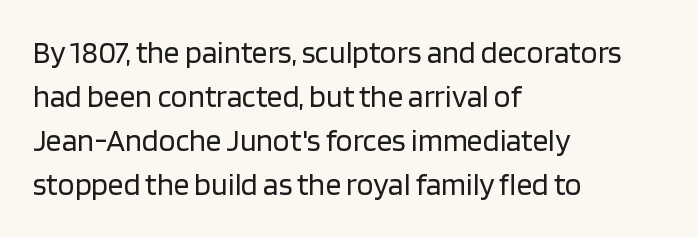
Short note: letters normally spaced. Honestly, the row spacing looks completely unremarkable. Teacher's note: observe the even left margin — that is flush-left alignment. The glyphs in this specimen are sans serif. Think of a printed novel: that variable character pitch is what you see here. Ordinary non-slanted type is in use.
